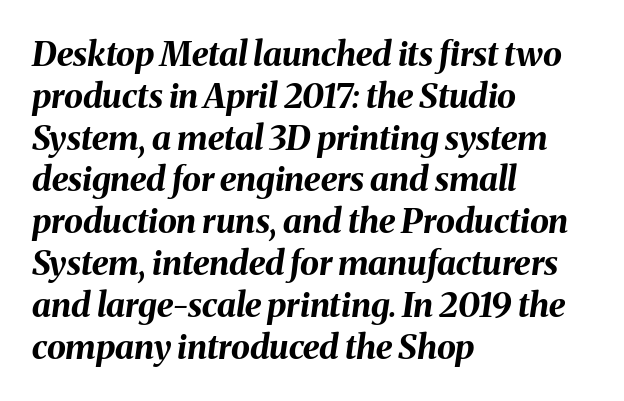
Q: Is the text bold? A: Yes.
Q: Is the text italic (slanted)? A: Yes, it leans right by about 8 degrees.
Q: Is the text underlined? A: No.
Q: How is the paragraph aligned? A: Left-aligned.
Q: Is the spacing between letters normal or unusually wide? A: Normal.
Q: Width (condensed, normal, or wide)? A: Normal.
Q: Stroke contrast? A: Medium.
Q: x-height? A: Medium.
Q: Monospaced? A: No.
